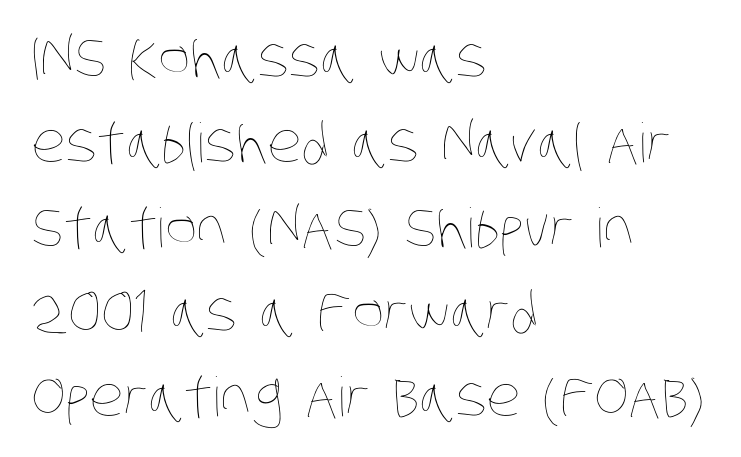
Q: Is the text bold? A: No.
Q: Is the text underlined? A: No.
Q: How is the paragraph aligned? A: Left-aligned.
Q: Is the spacing between letters normal or unusually wide? A: Normal.
Q: Is the spacing between lines tight, normal or loose? A: Normal.
Q: Width (condensed, normal, or wide)? A: Condensed.
Q: Stroke contrast? A: Low.
Q: x-height? A: Large.
Q: Monospaced? A: No.
